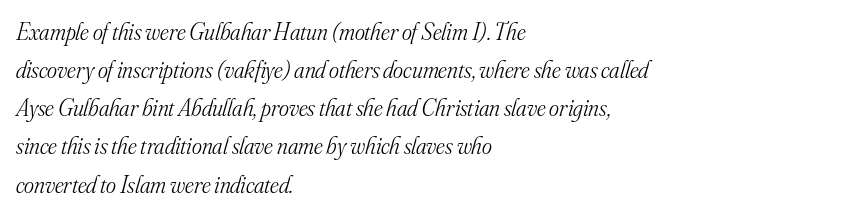
The image shows 24 px text type, italic (leaning right); set left-aligned, normal line spacing (1.59x), normal letter spacing, not underlined.
